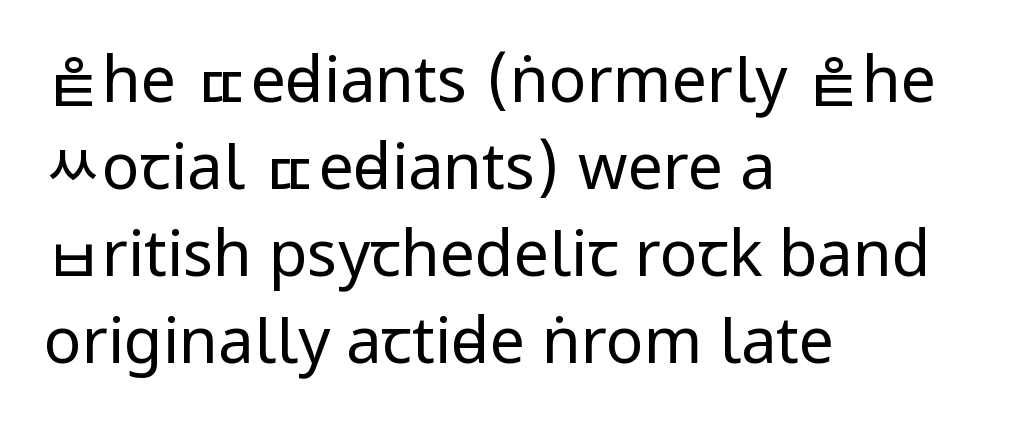
The image shows 63 px regular-weight, condensed sans-serif type, upright; set left-aligned, normal line spacing (1.38x), normal letter spacing, not underlined; low stroke contrast.
